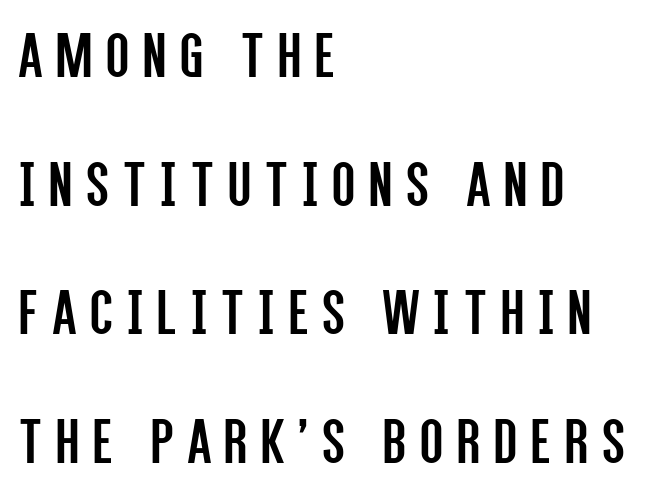
The image shows 67 px regular-weight, condensed sans-serif type, upright; set left-aligned, loose line spacing (1.92x), unusually wide letter spacing (+0.21 em), not underlined; low stroke contrast and a large x-height.
